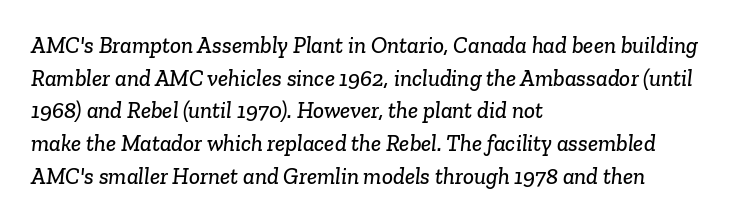
Q: Is the text underlined? A: No.
Q: How is the paragraph aligned? A: Left-aligned.
Q: Is the spacing between letters normal or unusually wide? A: Normal.
Q: Is the spacing between lines tight, normal or loose? A: Normal.
